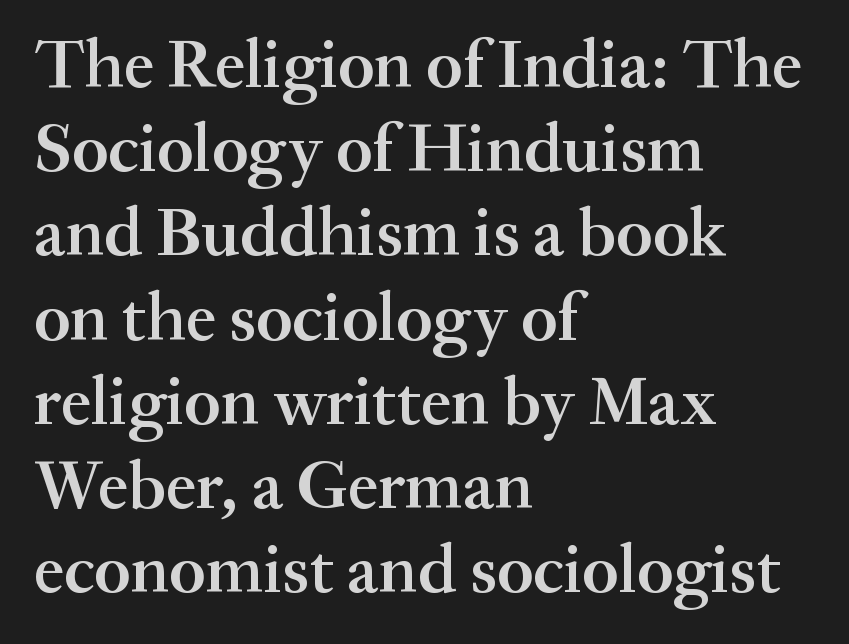
{"serif": "yes", "italic": "no", "bold": "semi", "weight": "semibold", "width": "normal", "stroke_contrast": "medium", "x_height": "small", "monospaced": "no", "underline": "no", "align": "left", "line_spacing_ratio": 1.22, "letter_spacing": "normal", "letter_spacing_em": 0.0, "glyph_px": 69}
